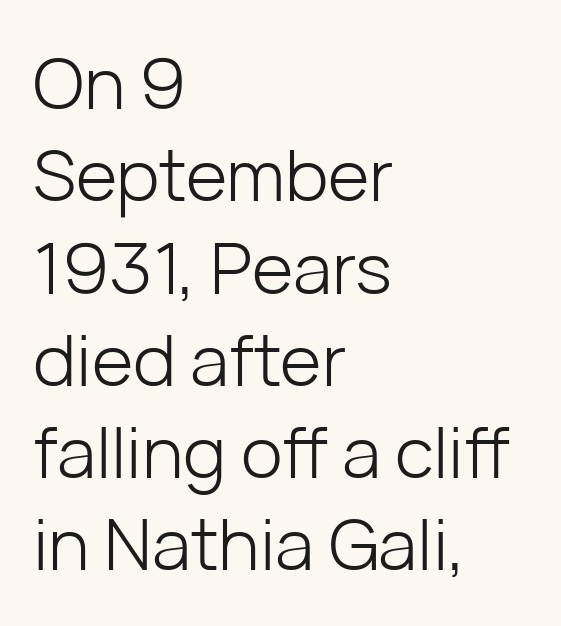
{"serif": "no", "italic": "no", "bold": "no", "weight": "light", "width": "normal", "stroke_contrast": "low", "x_height": "medium", "monospaced": "no", "underline": "no", "align": "left", "line_spacing": "normal", "line_spacing_ratio": 1.3, "letter_spacing": "normal", "letter_spacing_em": 0.0, "glyph_px": 71}
